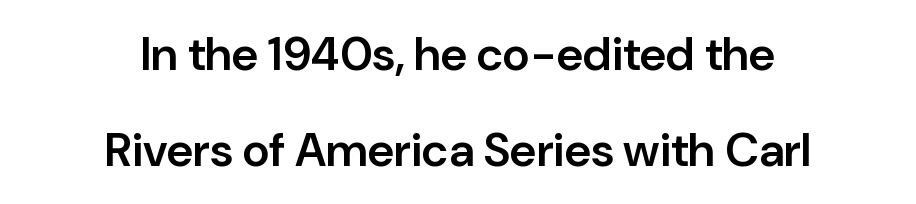
{"serif": "no", "italic": "no", "bold": "semi", "weight": "semibold", "width": "normal", "stroke_contrast": "low", "x_height": "medium", "monospaced": "no", "underline": "no", "align": "center", "line_spacing": "loose", "line_spacing_ratio": 2.04, "letter_spacing": "normal", "letter_spacing_em": 0.0, "glyph_px": 47}
